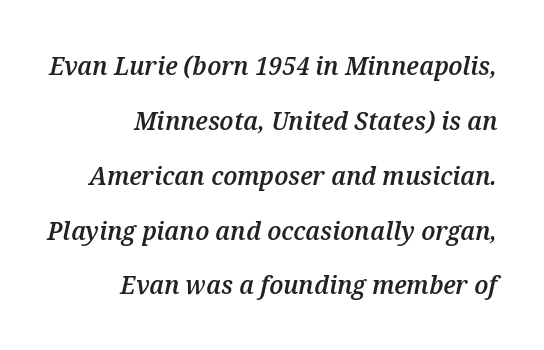
The image shows 26 px text type, italic (leaning right); set right-aligned, loose line spacing (2.11x), normal letter spacing, not underlined.
